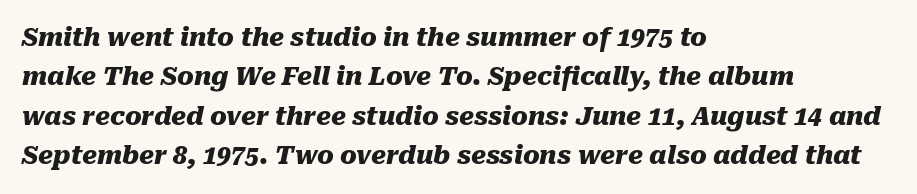
{"italic": "yes", "lean": "right", "slant_degrees": 10, "bold": "yes", "underline": "no", "align": "left", "line_spacing": "normal", "line_spacing_ratio": 1.58, "letter_spacing": "normal", "letter_spacing_em": 0.0, "glyph_px": 25}
